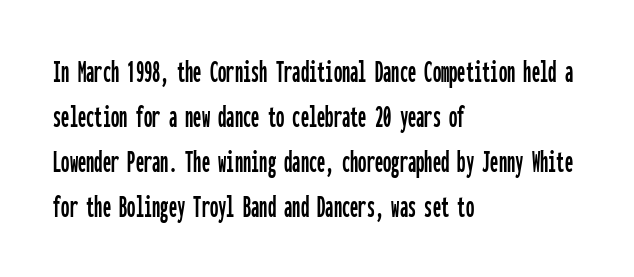
{"serif": "no", "italic": "no", "width": "condensed", "stroke_contrast": "low", "x_height": "medium", "monospaced": "yes", "underline": "no", "align": "left", "line_spacing": "normal", "line_spacing_ratio": 1.36, "letter_spacing": "normal", "letter_spacing_em": 0.0, "glyph_px": 33}
